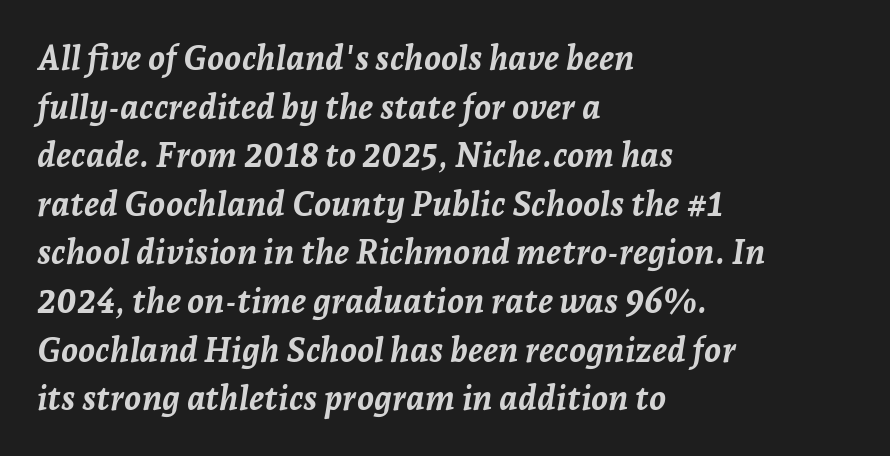
{"italic": "yes", "lean": "right", "slant_degrees": 7, "bold": "yes", "weight": "semibold", "width": "normal", "stroke_contrast": "low", "x_height": "medium", "monospaced": "no", "underline": "no", "align": "left", "line_spacing": "normal", "line_spacing_ratio": 1.43, "letter_spacing": "normal", "letter_spacing_em": 0.0, "glyph_px": 34}
